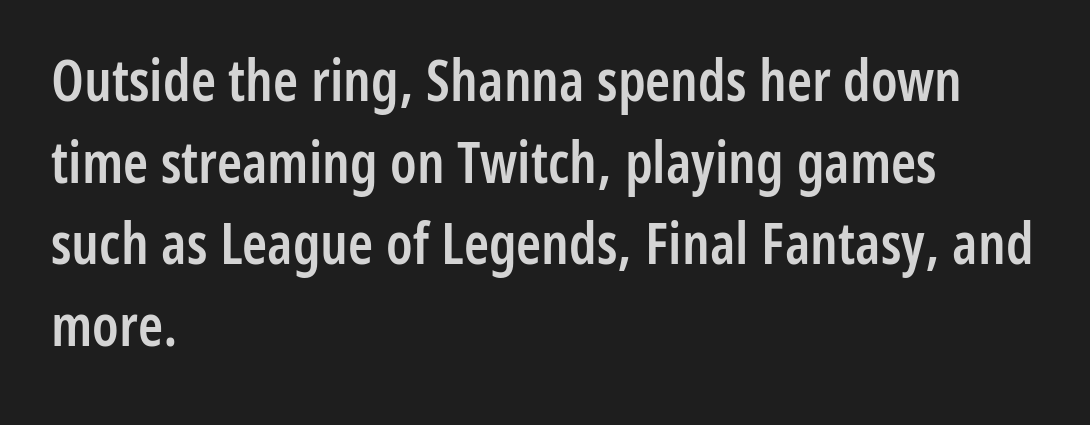
The image shows 57 px semibold, condensed sans-serif type, upright; set left-aligned, normal line spacing (1.43x), normal letter spacing, not underlined; low stroke contrast and a medium x-height.
